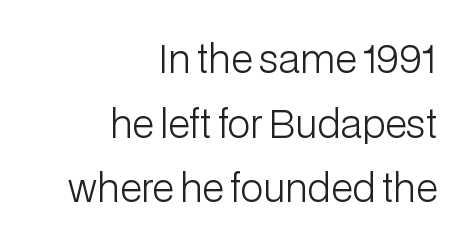
The space directly below the letters is spotless. Caption: multi-line text, flush right, ragged left. Notice how descenders clear the ascenders below comfortably — that's standard leading. Spacing verdict: proportional, widths tailored to each character. Italic: no, the glyphs are upright roman. Compared with a typical body face, this is equally light or lighter still.
